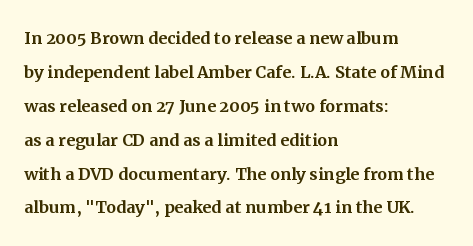
The image shows 22 px text type, upright; set left-aligned, normal line spacing (1.54x), normal letter spacing, not underlined.
